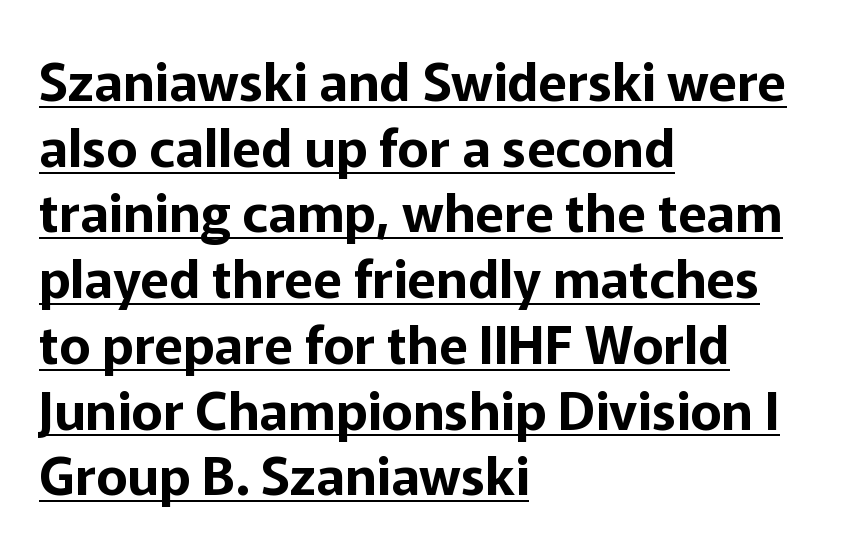
The image shows 53 px sans-serif type, upright; set left-aligned, line spacing 1.24x, normal letter spacing, underlined; low stroke contrast and a medium x-height.
